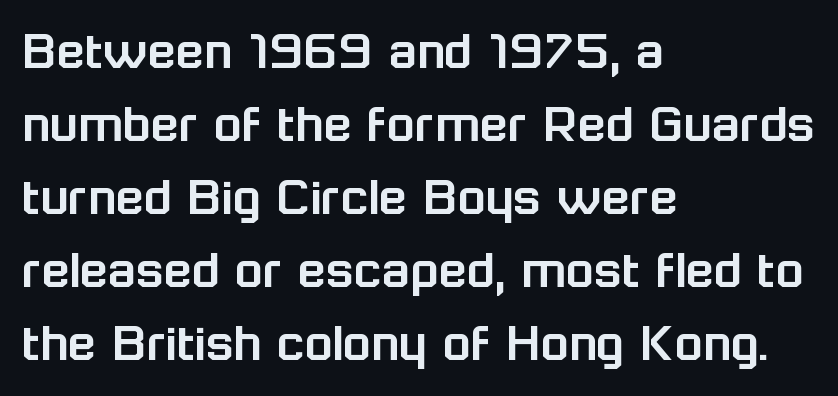
The image shows 58 px sans-serif type, upright; set left-aligned, normal line spacing (1.26x), normal letter spacing, not underlined; low stroke contrast and a medium x-height.
